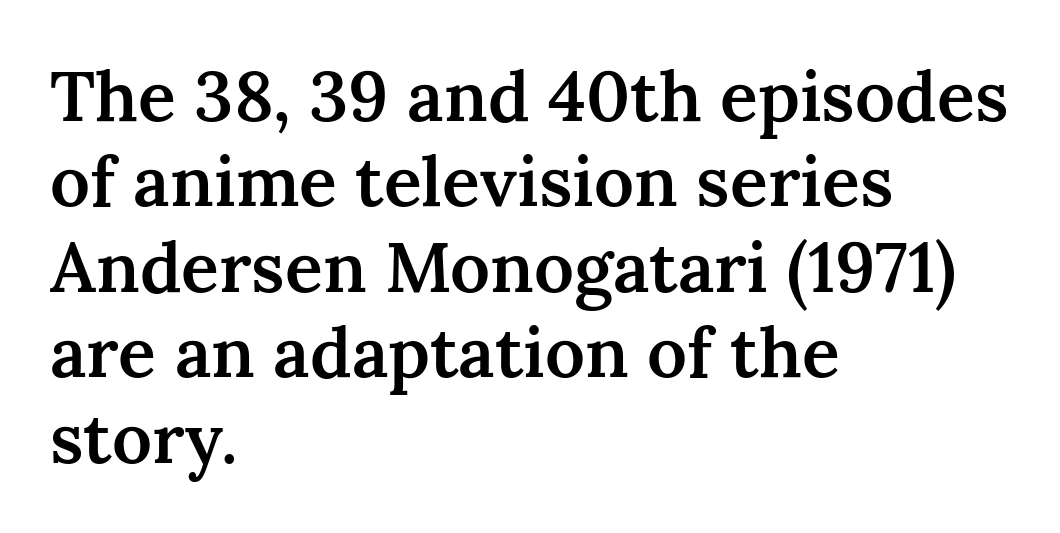
There is no visible air inserted between adjacent glyphs. Varying glyph widths throughout — classic text-font behaviour. Compared with an ordinary text face, these strokes are moderately heavier — a semibold. Rule under the text: the space is simply empty.
